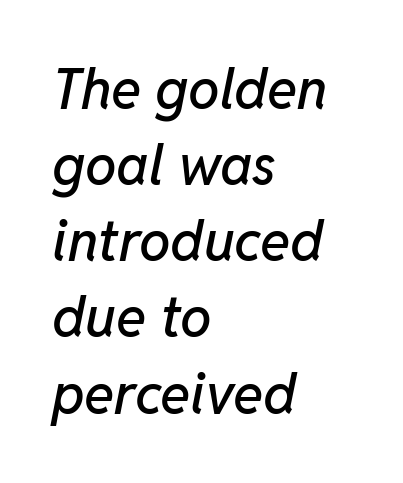
Q: Is the text italic (slanted)? A: Yes, it leans right by about 11 degrees.
Q: Is the text underlined? A: No.
Q: How is the paragraph aligned? A: Left-aligned.
Q: Is the spacing between letters normal or unusually wide? A: Normal.
Q: Is the spacing between lines tight, normal or loose? A: Normal.
Q: Width (condensed, normal, or wide)? A: Normal.
Q: Stroke contrast? A: Low.
Q: x-height? A: Medium.
Q: Monospaced? A: No.
